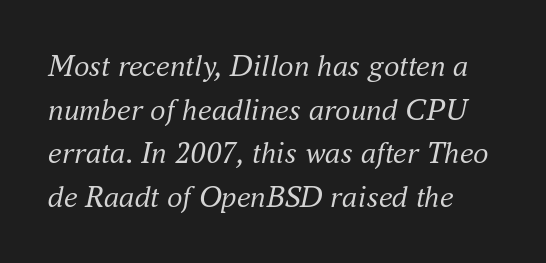
The image shows 31 px regular-weight serif type, italic (leaning right); set normal line spacing (1.41x), normal letter spacing, not underlined; medium stroke contrast and a small x-height.
